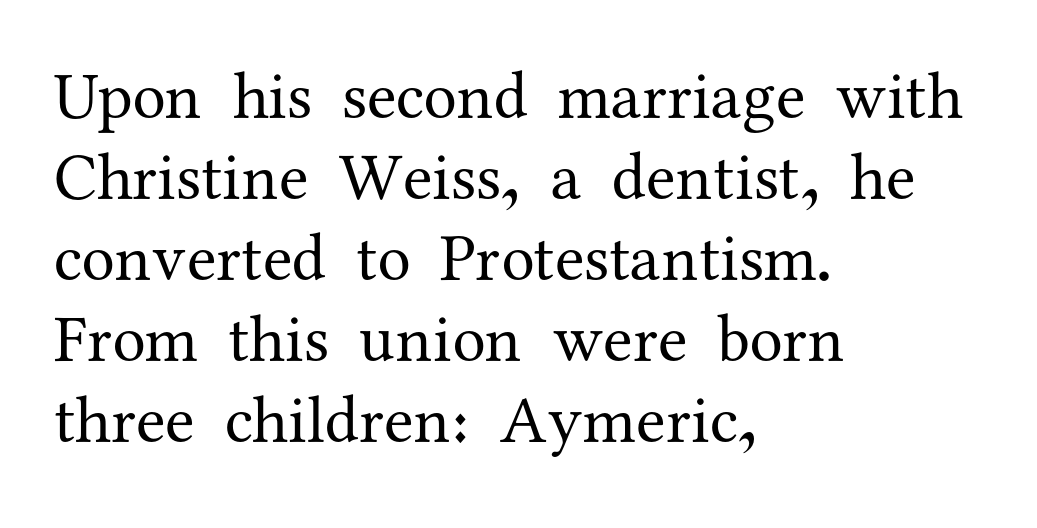
Q: Is the text bold? A: No.
Q: Is the text italic (slanted)? A: No, it is upright.
Q: Is the typeface a serif or a sans-serif typeface? A: Serif.
Q: Is the text underlined? A: No.
Q: How is the paragraph aligned? A: Left-aligned.
Q: Is the spacing between letters normal or unusually wide? A: Normal.
Q: Width (condensed, normal, or wide)? A: Normal.
Q: Stroke contrast? A: Medium.
Q: x-height? A: Medium.
Q: Monospaced? A: No.
